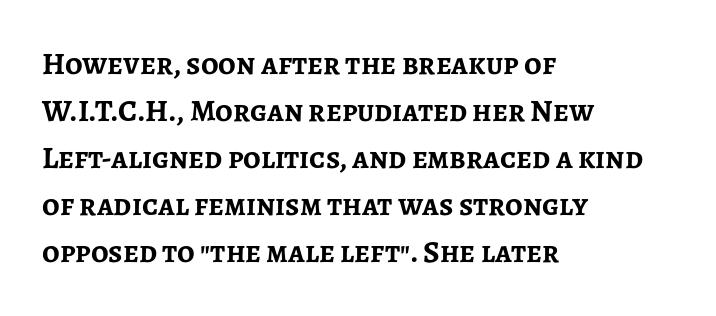
{"serif": "no", "italic": "no", "bold": "yes", "weight": "semibold", "width": "normal", "stroke_contrast": "low", "x_height": "medium", "monospaced": "no", "underline": "no", "align": "left", "line_spacing": "normal", "line_spacing_ratio": 1.52, "letter_spacing": "normal", "letter_spacing_em": 0.0, "glyph_px": 31}
